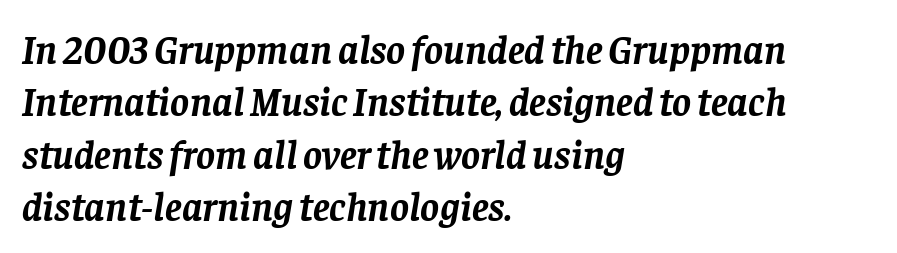
{"serif": "yes", "italic": "yes", "lean": "right", "slant_degrees": 8, "bold": "yes", "weight": "semibold", "width": "normal", "stroke_contrast": "low", "x_height": "large", "monospaced": "no", "underline": "no", "align": "left", "line_spacing": "normal", "line_spacing_ratio": 1.31, "letter_spacing": "normal", "letter_spacing_em": 0.0, "glyph_px": 40}
